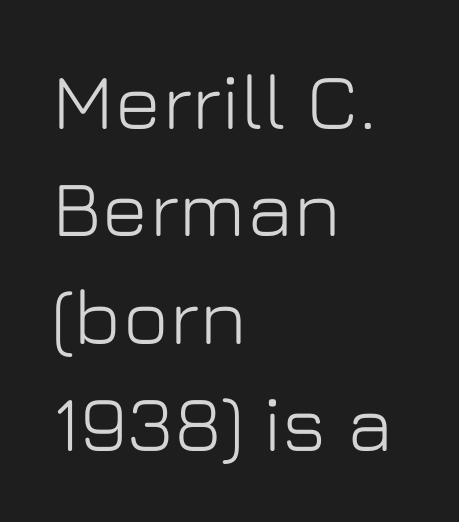
{"serif": "no", "italic": "no", "width": "normal", "stroke_contrast": "low", "x_height": "medium", "monospaced": "no", "underline": "no", "align": "left", "line_spacing": "normal", "line_spacing_ratio": 1.36, "letter_spacing": "normal", "letter_spacing_em": 0.0, "glyph_px": 79}
